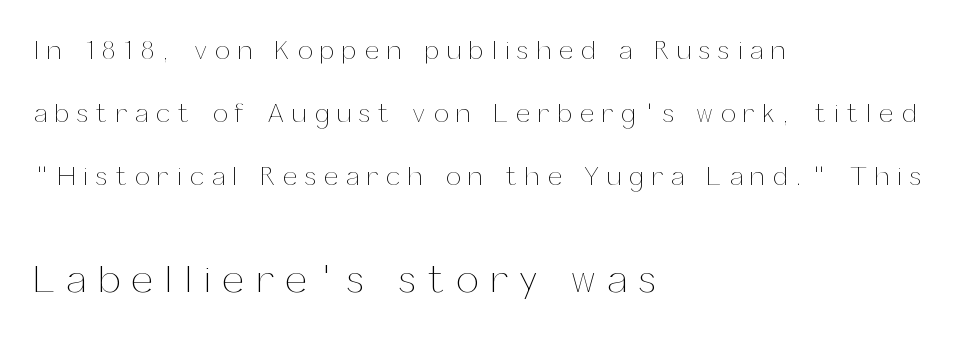
The image shows 39 px thin type, upright; set left-aligned, loose line spacing (2.43x), unusually wide letter spacing (+0.32 em), not underlined; the second (bottom) block is 1.5x larger; medium stroke contrast and a medium x-height.
